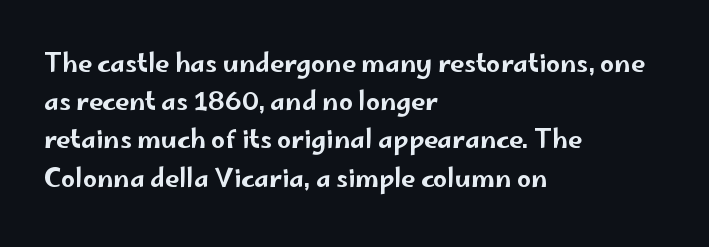
Q: Is the text italic (slanted)? A: No, it is upright.
Q: Is the text underlined? A: No.
Q: How is the paragraph aligned? A: Left-aligned.
Q: Is the spacing between letters normal or unusually wide? A: Normal.
Q: Is the spacing between lines tight, normal or loose? A: Normal.
